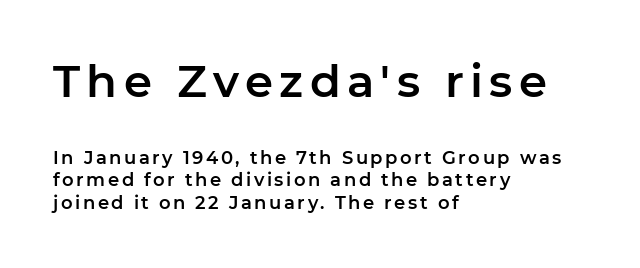
The image shows 45 px sans-serif type, upright; set left-aligned, normal line spacing (1.26x), not underlined; the first (top) block is 2.5x larger; low stroke contrast and a medium x-height.
